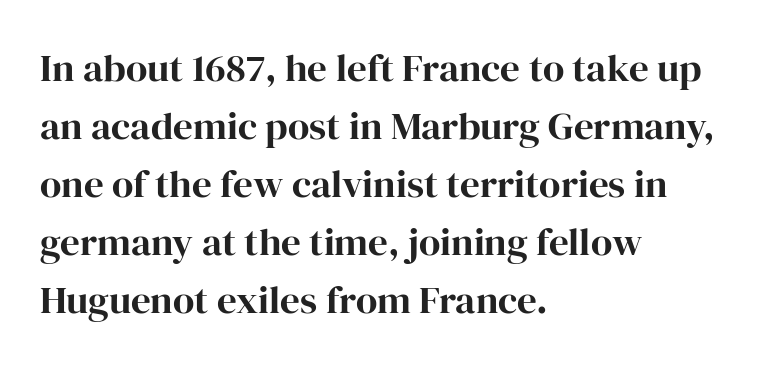
{"serif": "yes", "italic": "no", "bold": "yes", "weight": "bold", "width": "normal", "stroke_contrast": "high", "x_height": "medium", "monospaced": "no", "underline": "no", "align": "left", "line_spacing": "normal", "line_spacing_ratio": 1.49, "letter_spacing": "normal", "letter_spacing_em": 0.0, "glyph_px": 39}
